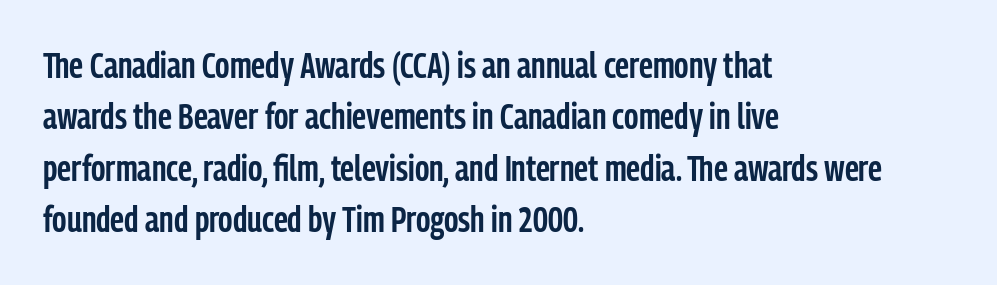
The lettering holds an erect, upright posture throughout. Honestly, there is no underline to notice here at all. Each letter keeps its own natural width here, so spacing adapts to shape. Nope, no serifs anywhere on these letters.
